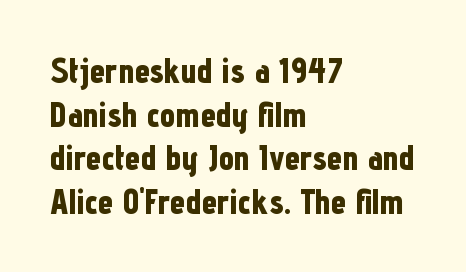
A clean baseline with only descenders dipping below it. Note the varied advance widths — an 'i' is clearly narrower than an 'm'. The typeface chosen for these lines omits serifs. Where is the straight margin? On the left.
